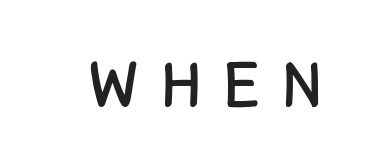
Glance below the letters and you will spot only blank space. Every stem runs plumb, perpendicular to the baseline. Students, note that the glyphs here are deliberately spaced far apart. These lines are rendered in a variable-pitch font.
